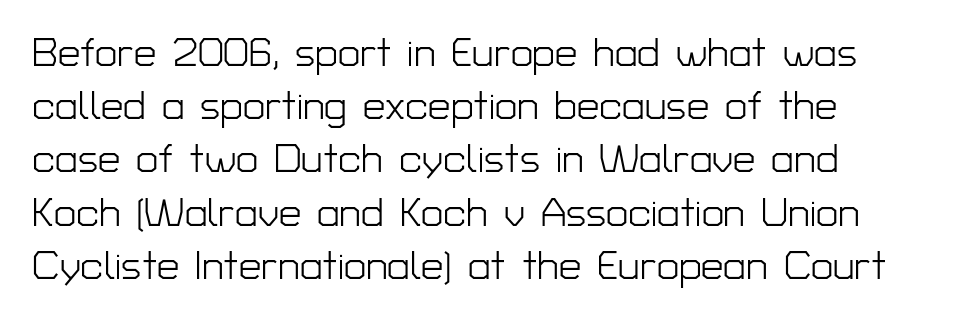
{"serif": "no", "italic": "no", "bold": "no", "weight": "light", "width": "normal", "stroke_contrast": "low", "x_height": "medium", "monospaced": "no", "underline": "no", "align": "left", "line_spacing": "normal", "line_spacing_ratio": 1.33, "letter_spacing": "normal", "letter_spacing_em": 0.0, "glyph_px": 40}
